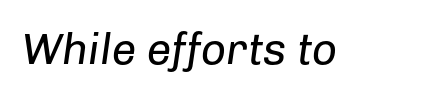
The image shows 44 px regular-weight type, italic (leaning right); set normal letter spacing, not underlined; low stroke contrast and a medium x-height.
